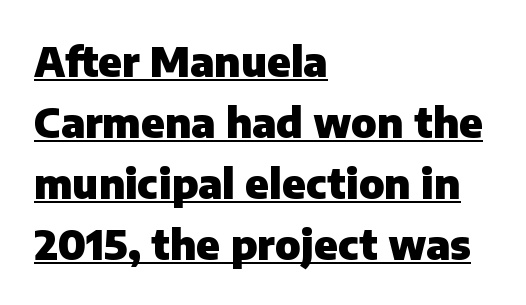
The axis of the letterforms is exactly vertical. Glance below the letters and you will spot a drawn line. Caption: standard tracking, unaltered. Classification — sans serif.
